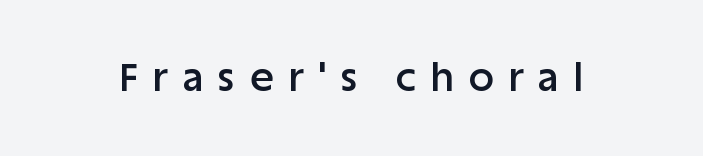
Q: Is the text bold? A: Semi-bold.
Q: Is the text italic (slanted)? A: No, it is upright.
Q: Is the typeface a serif or a sans-serif typeface? A: Sans-serif.
Q: Is the text underlined? A: No.
Q: Is the spacing between letters normal or unusually wide? A: Unusually wide.
Q: Width (condensed, normal, or wide)? A: Normal.
Q: Stroke contrast? A: Low.
Q: x-height? A: Large.
Q: Monospaced? A: No.
